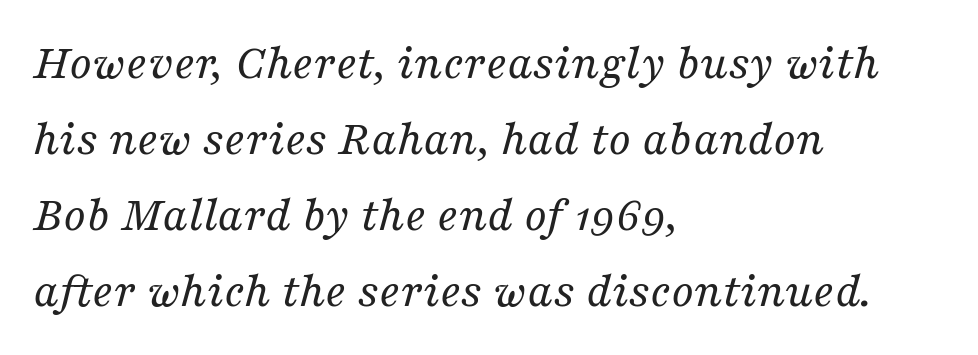
{"serif": "yes", "italic": "yes", "lean": "right", "slant_degrees": 16, "bold": "no", "weight": "regular", "width": "normal", "stroke_contrast": "medium", "x_height": "medium", "monospaced": "no", "underline": "no", "align": "left", "line_spacing": "normal", "line_spacing_ratio": 1.52, "letter_spacing": "normal", "letter_spacing_em": 0.0, "glyph_px": 50}
